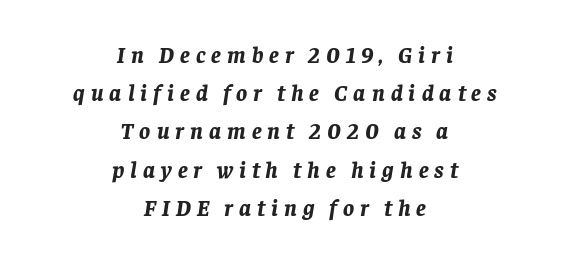
A centered setting, common on invitations and titles, is used for this passage. Rule under the text: the space is simply empty. Designer's note — italics engaged. This rendering widens character spacing well past its baseline value. Summary of weight: heavy, a full bold.
